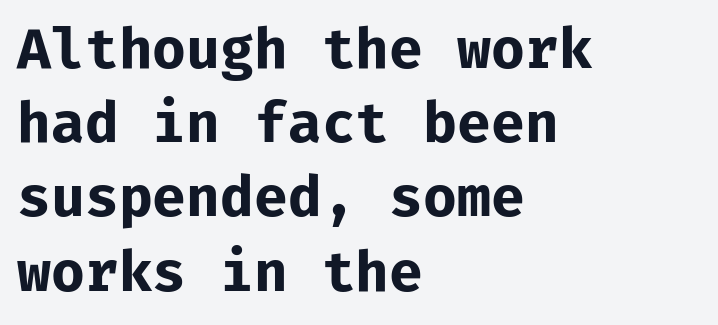
Q: Is the text bold? A: Yes.
Q: Is the text italic (slanted)? A: No, it is upright.
Q: Is the typeface a serif or a sans-serif typeface? A: Sans-serif.
Q: Is the text underlined? A: No.
Q: How is the paragraph aligned? A: Left-aligned.
Q: Is the spacing between letters normal or unusually wide? A: Normal.
Q: Is the spacing between lines tight, normal or loose? A: Normal.
Q: Width (condensed, normal, or wide)? A: Normal.
Q: Stroke contrast? A: Low.
Q: x-height? A: Medium.
Q: Monospaced? A: Yes.
